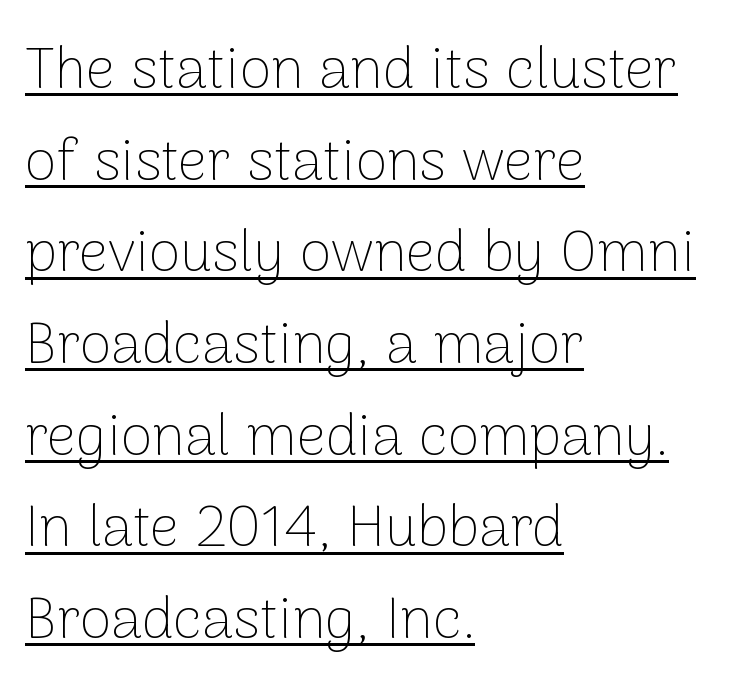
Q: Is the text bold? A: No.
Q: Is the text italic (slanted)? A: No, it is upright.
Q: Is the typeface a serif or a sans-serif typeface? A: Sans-serif.
Q: Is the text underlined? A: Yes.
Q: How is the paragraph aligned? A: Left-aligned.
Q: Is the spacing between letters normal or unusually wide? A: Normal.
Q: Is the spacing between lines tight, normal or loose? A: Normal.
Q: Width (condensed, normal, or wide)? A: Normal.
Q: Stroke contrast? A: Low.
Q: x-height? A: Medium.
Q: Monospaced? A: No.
